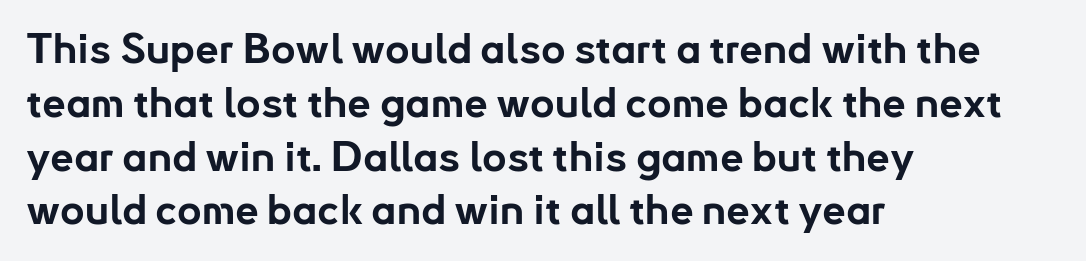
The image shows 42 px bold sans-serif type, upright; set left-aligned, normal line spacing (1.28x), normal letter spacing, not underlined; low stroke contrast and a small x-height.
